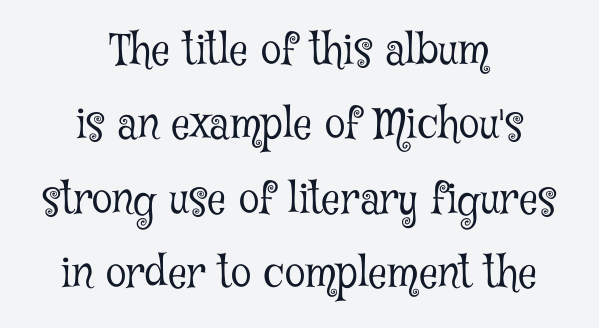
{"serif": "yes", "italic": "no", "bold": "no", "weight": "light", "width": "condensed", "stroke_contrast": "low", "x_height": "medium", "monospaced": "no", "underline": "no", "align": "center", "line_spacing_ratio": 1.77, "letter_spacing": "normal", "letter_spacing_em": 0.0, "glyph_px": 42}
